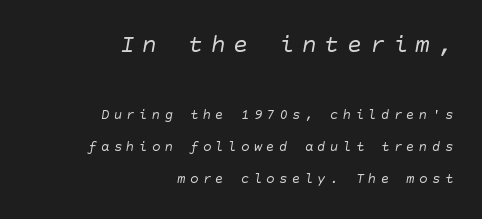
Q: Is the text bold? A: No.
Q: Is the text underlined? A: No.
Q: How is the paragraph aligned? A: Right-aligned.
Q: Is the spacing between letters normal or unusually wide? A: Unusually wide.
Q: Is the spacing between lines tight, normal or loose? A: Loose.
Q: Which block of text is set in a larger size, the first (top) or the second (bottom)? A: The first (top) one.
